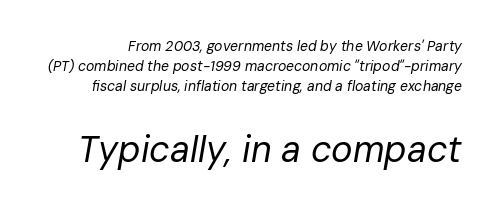
Q: Is the text bold? A: No.
Q: Is the text italic (slanted)? A: Yes, it leans right by about 10 degrees.
Q: Is the text underlined? A: No.
Q: Is the spacing between letters normal or unusually wide? A: Normal.
Q: Is the spacing between lines tight, normal or loose? A: Normal.
Q: Which block of text is set in a larger size, the first (top) or the second (bottom)? A: The second (bottom) one.
Q: Width (condensed, normal, or wide)? A: Normal.
Q: Stroke contrast? A: Low.
Q: x-height? A: Medium.
Q: Monospaced? A: No.
